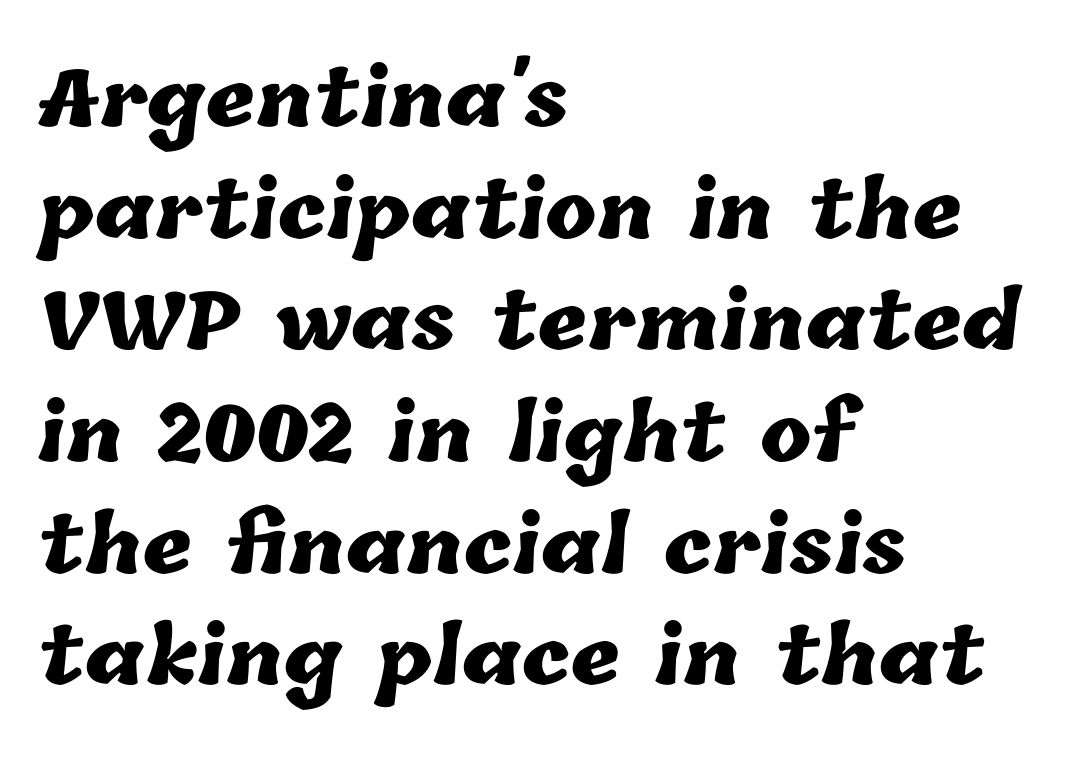
The foot of each line stays bare and open. Pretty heavy lettering here — definitely bold. The rendering uses a moderate line-height, typical for paragraphs. The letters sit at their default tracking, neither squeezed nor spread. A typesetter would call this proportional, since set widths differ per character.
